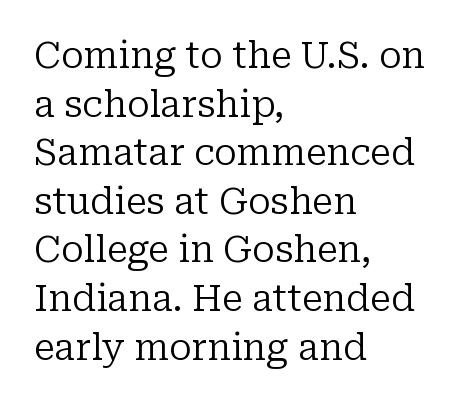
{"serif": "yes", "italic": "no", "bold": "no", "weight": "regular", "width": "normal", "stroke_contrast": "low", "x_height": "medium", "monospaced": "no", "underline": "no", "align": "left", "line_spacing": "normal", "line_spacing_ratio": 1.35, "letter_spacing": "normal", "letter_spacing_em": 0.0, "glyph_px": 36}
